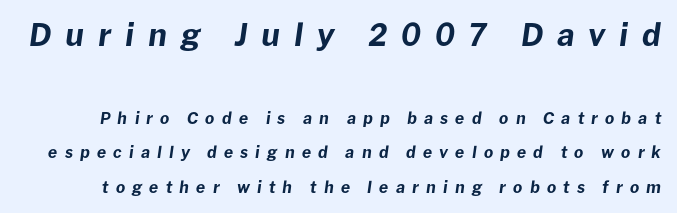
The image shows 31 px bold type, italic (leaning right); set loose line spacing (2.16x), unusually wide letter spacing (+0.45 em), not underlined; the first (top) block is 1.94x larger; low stroke contrast and a medium x-height.
